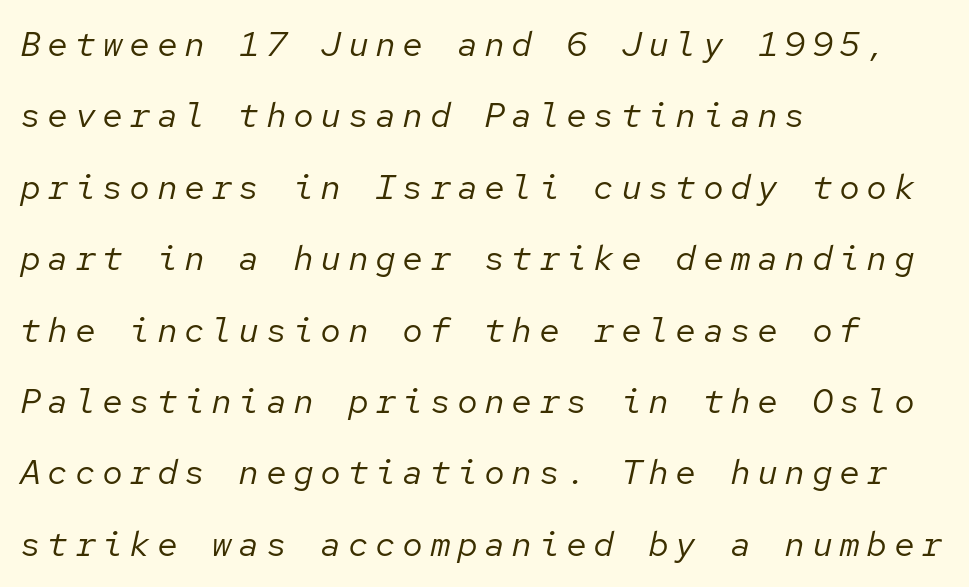
Q: Is the text bold? A: No.
Q: Is the text italic (slanted)? A: Yes, it leans right by about 12 degrees.
Q: Is the text underlined? A: No.
Q: How is the paragraph aligned? A: Left-aligned.
Q: Is the spacing between lines tight, normal or loose? A: Loose.
Q: Width (condensed, normal, or wide)? A: Normal.
Q: Stroke contrast? A: Low.
Q: x-height? A: Medium.
Q: Monospaced? A: Yes.
